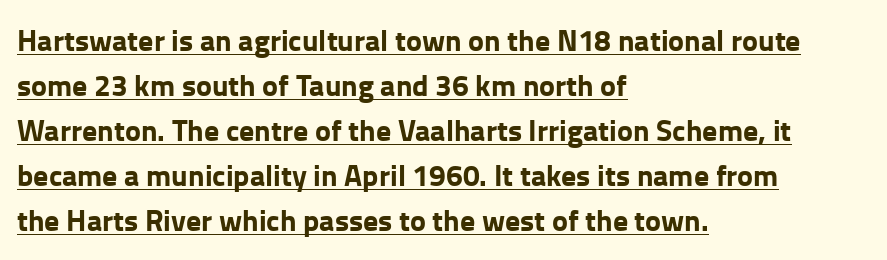
{"serif": "no", "italic": "no", "bold": "yes", "weight": "bold", "width": "normal", "stroke_contrast": "low", "x_height": "medium", "monospaced": "no", "underline": "yes", "align": "left", "line_spacing": "normal", "line_spacing_ratio": 1.5, "letter_spacing": "normal", "letter_spacing_em": 0.0, "glyph_px": 30}
